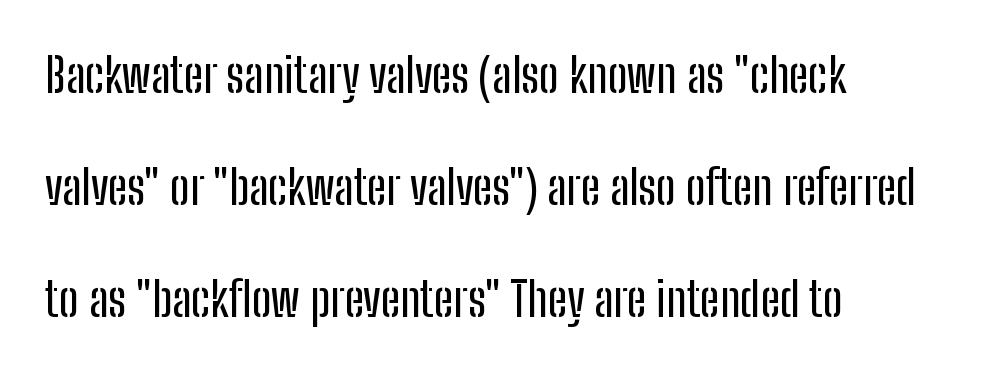
The baseline area is clear. The text was rendered using a sans face with plain stroke endings. What stands out about the letter spacing? Nothing — it is the standard amount. The face used here is proportionally spaced, like ordinary book or web type.
